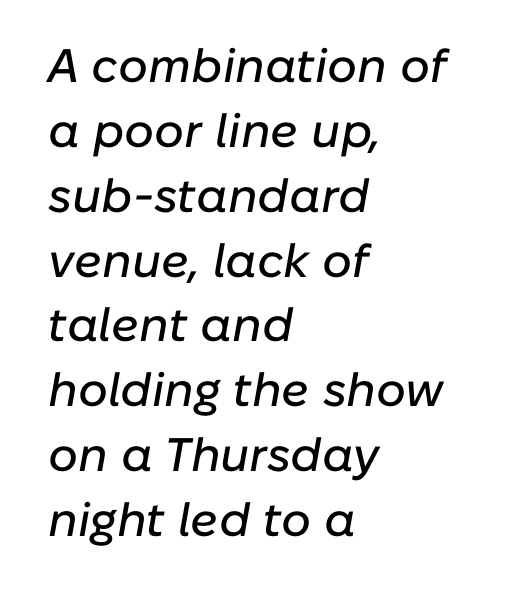
{"italic": "yes", "lean": "right", "slant_degrees": 10, "width": "normal", "stroke_contrast": "low", "x_height": "medium", "monospaced": "no", "underline": "no", "align": "left", "line_spacing": "normal", "line_spacing_ratio": 1.38, "letter_spacing": "normal", "letter_spacing_em": 0.0, "glyph_px": 47}
